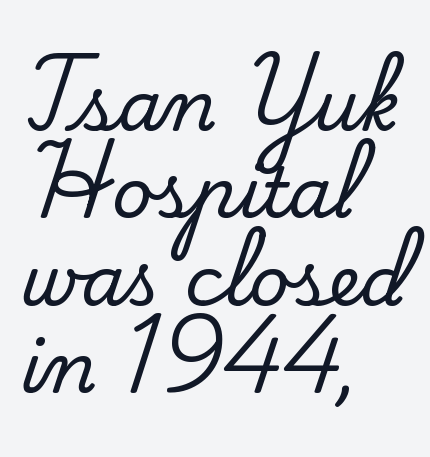
Line spacing here is normal. The strip under each line holds only bare page. The passage shown is typed in a proportional face where columns would drift. Each line starts at the same left margin while the right side varies.
